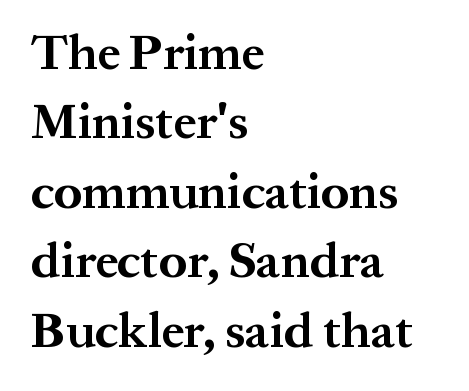
{"serif": "yes", "italic": "no", "bold": "yes", "weight": "bold", "width": "normal", "stroke_contrast": "medium", "x_height": "medium", "monospaced": "no", "underline": "no", "align": "left", "line_spacing": "normal", "line_spacing_ratio": 1.39, "letter_spacing": "normal", "letter_spacing_em": 0.0, "glyph_px": 50}
